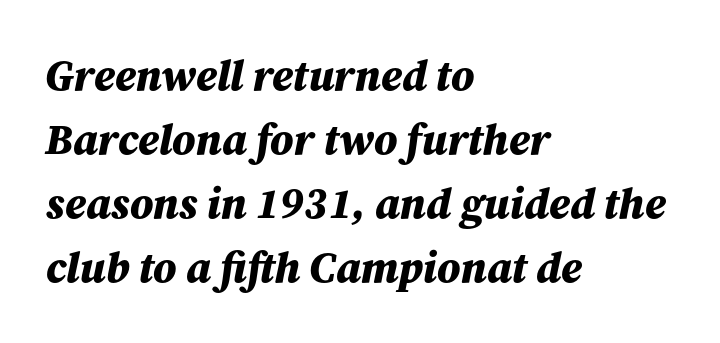
Caption: standard tracking, unaltered. The passage shown leans; its letterforms are oblique. Each line starts at the same left margin while the right side varies. Decoration check: the copy has no underline.
